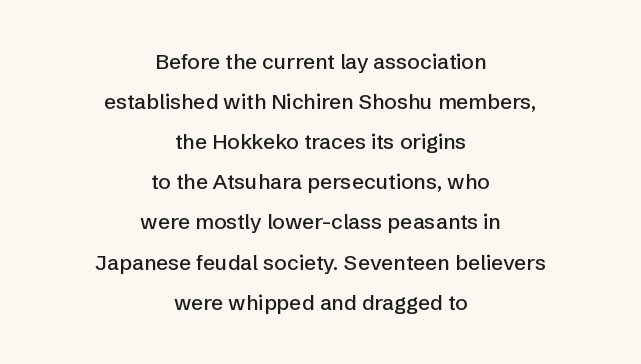
The image shows 21 px text type, upright; set centered, loose line spacing (1.91x), normal letter spacing, not underlined.
